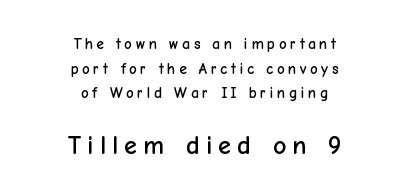
Q: Is the text italic (slanted)? A: No, it is upright.
Q: Is the text underlined? A: No.
Q: How is the paragraph aligned? A: Centered.
Q: Is the spacing between letters normal or unusually wide? A: Unusually wide.
Q: Is the spacing between lines tight, normal or loose? A: Normal.
Q: Which block of text is set in a larger size, the first (top) or the second (bottom)? A: The second (bottom) one.
